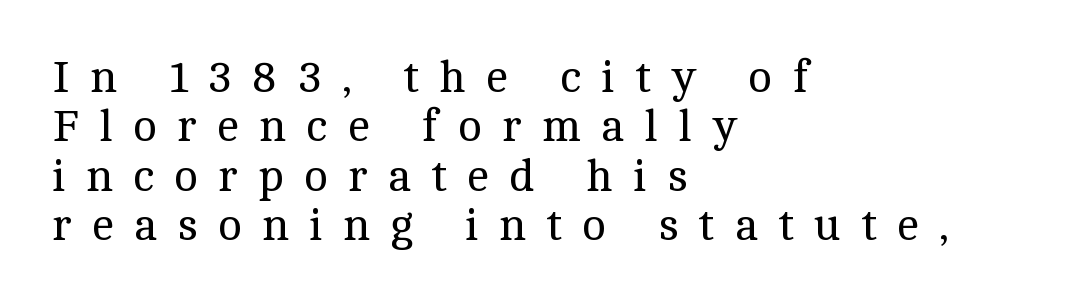
Q: Is the text bold? A: No.
Q: Is the text italic (slanted)? A: No, it is upright.
Q: Is the typeface a serif or a sans-serif typeface? A: Serif.
Q: Is the text underlined? A: No.
Q: How is the paragraph aligned? A: Left-aligned.
Q: Is the spacing between letters normal or unusually wide? A: Unusually wide.
Q: Is the spacing between lines tight, normal or loose? A: Tight.
Q: Width (condensed, normal, or wide)? A: Normal.
Q: x-height? A: Medium.
Q: Monospaced? A: No.
